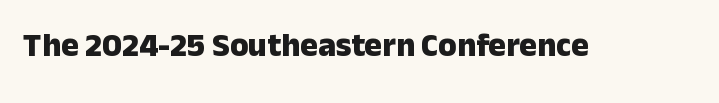
The letters advance in unequal steps, a hallmark of proportional type. Serifs: no, the terminals of the letterforms are clean. The lettering stays uniformly vertical, giving the passage a roman look. How are the letters spaced? Ordinarily, with no added tracking. Only glyphs here, with clear space below each row.
